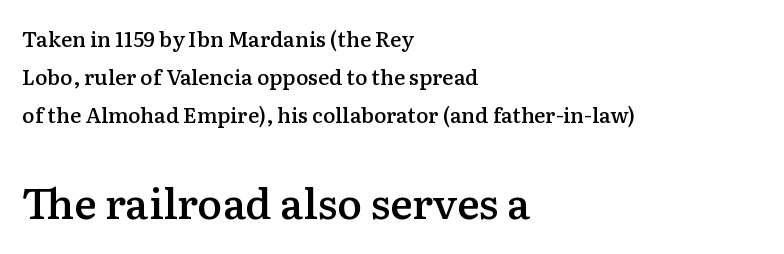
Which of the two is more prominent by size? The second, at the bottom. Heft: intermediate — a semibold. Small tapered or slab feet sit at the stroke ends, so this counts as serif. If you drew a ruler down the left edge, every line would touch it. These lines are rendered in a variable-pitch font. These lines were composed using upright roman letters.
